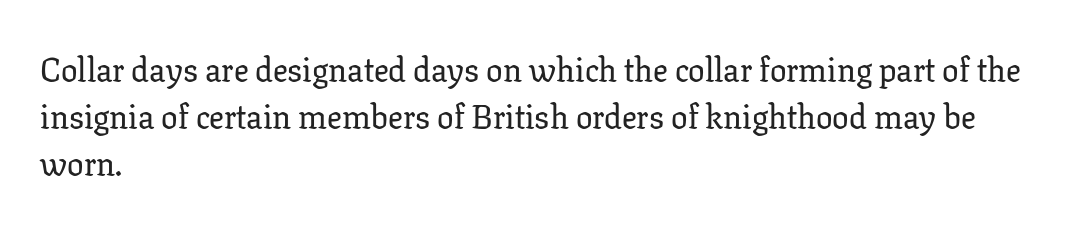
Q: Is the text italic (slanted)? A: No, it is upright.
Q: Is the typeface a serif or a sans-serif typeface? A: Serif.
Q: Is the text underlined? A: No.
Q: How is the paragraph aligned? A: Left-aligned.
Q: Is the spacing between letters normal or unusually wide? A: Normal.
Q: Is the spacing between lines tight, normal or loose? A: Normal.
Q: Width (condensed, normal, or wide)? A: Normal.
Q: Stroke contrast? A: Low.
Q: x-height? A: Medium.
Q: Monospaced? A: No.
